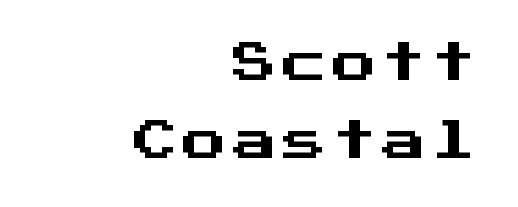
The image shows 44 px sans-serif type, upright, monospaced; set right-aligned, line spacing 1.78x, not underlined; medium stroke contrast and a medium x-height.
